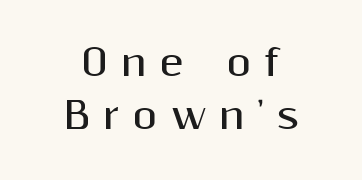
The image shows 36 px bold sans-serif type, upright; set centered, normal line spacing (1.47x), unusually wide letter spacing (+0.35 em), not underlined; medium stroke contrast and a medium x-height.
